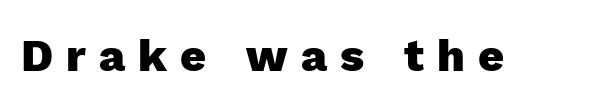
Q: Is the text bold? A: Yes.
Q: Is the text italic (slanted)? A: No, it is upright.
Q: Is the typeface a serif or a sans-serif typeface? A: Sans-serif.
Q: Is the text underlined? A: No.
Q: Is the spacing between letters normal or unusually wide? A: Unusually wide.
Q: Width (condensed, normal, or wide)? A: Normal.
Q: x-height? A: Medium.
Q: Monospaced? A: No.
